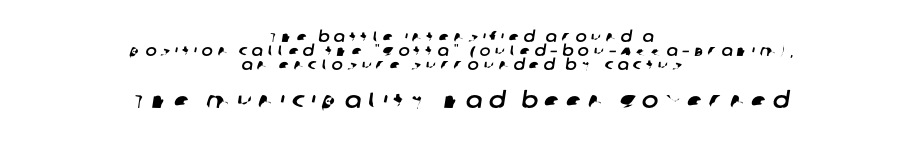
Successive baselines arrive quickly, one right under another. Every row of glyphs is offset so its center matches the block's center. The tracking reads as deliberately expanded to a designer's eye. Does the bottom block carry the larger type? Yes, it does. Check under the words: just untouched page.
